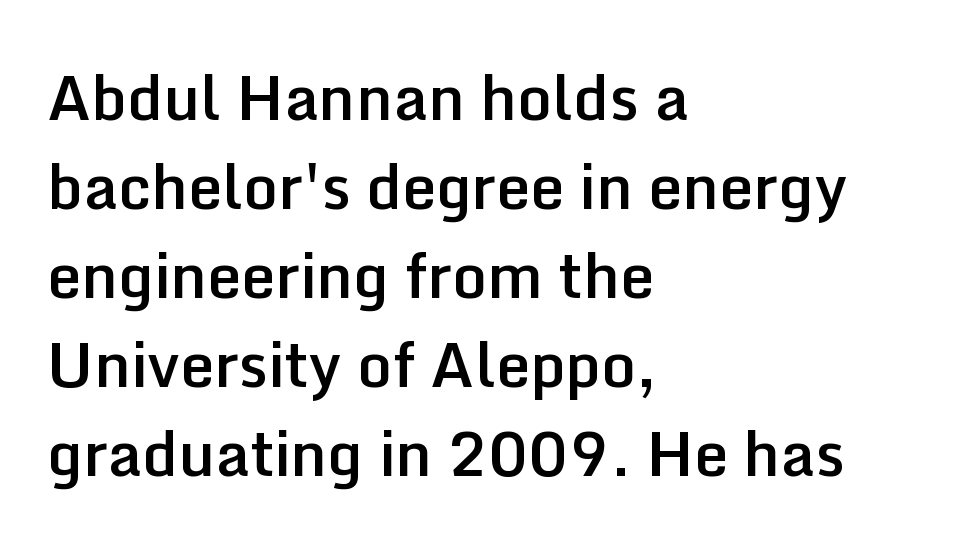
You could call the tracking neutral — neither tight nor loose. The passage shown is typed in a proportional face where columns would drift. In terms of posture, this sample is upright. The font is running at a semibold setting, under full bold. The space directly below the letters is spotless. Baseline-to-baseline distance is the conventional proportion of letter height.
